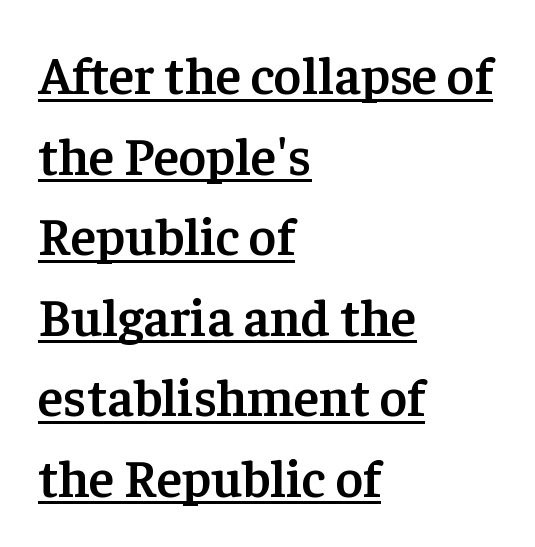
The image shows 53 px semibold serif type, upright; set left-aligned, normal line spacing (1.52x), normal letter spacing, underlined; low stroke contrast and a medium x-height.
